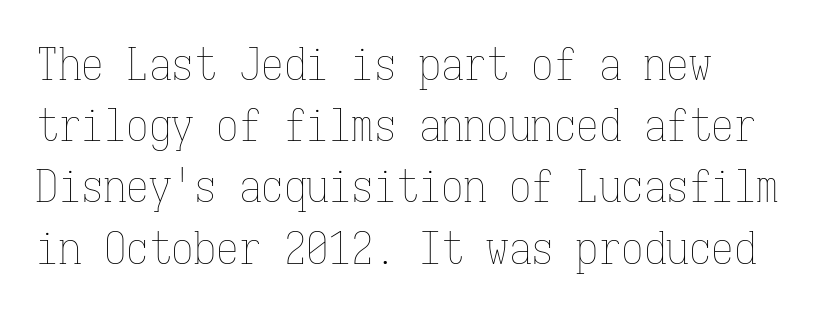
Q: Is the text bold? A: No.
Q: Is the text italic (slanted)? A: No, it is upright.
Q: Is the text underlined? A: No.
Q: Is the spacing between letters normal or unusually wide? A: Normal.
Q: Is the spacing between lines tight, normal or loose? A: Normal.
Q: Width (condensed, normal, or wide)? A: Condensed.
Q: Stroke contrast? A: Low.
Q: x-height? A: Medium.
Q: Monospaced? A: Yes.
